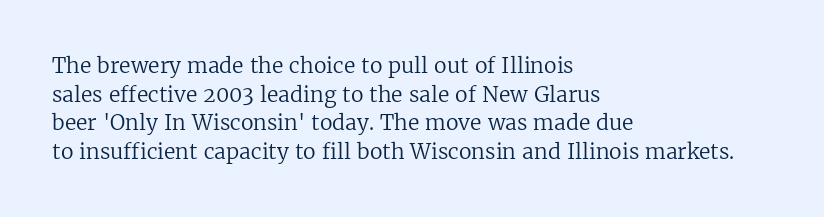
Q: Is the text bold? A: No.
Q: Is the text italic (slanted)? A: No, it is upright.
Q: Is the text underlined? A: No.
Q: How is the paragraph aligned? A: Left-aligned.
Q: Is the spacing between letters normal or unusually wide? A: Normal.
Q: Is the spacing between lines tight, normal or loose? A: Normal.
